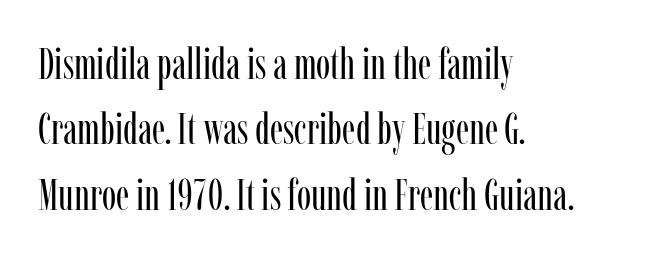
The image shows 43 px regular-weight, condensed serif type, upright; set left-aligned, normal line spacing (1.52x), normal letter spacing, not underlined; low stroke contrast and a medium x-height.
